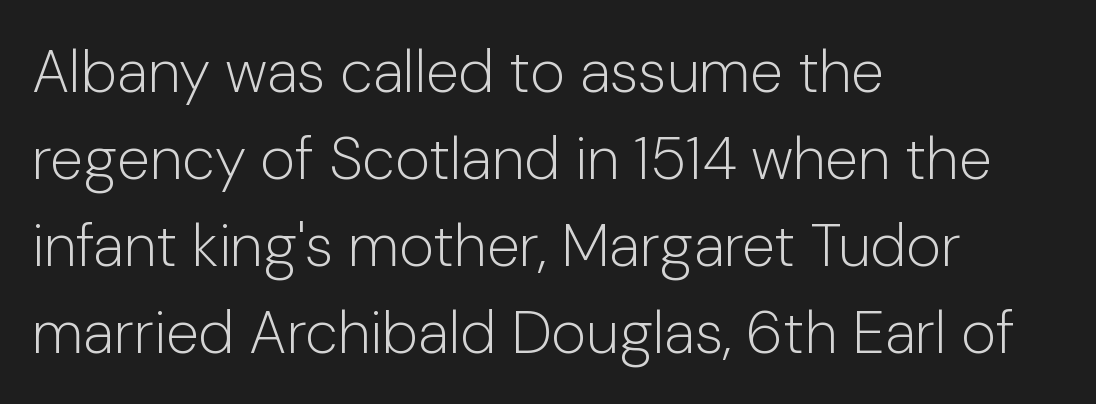
{"serif": "no", "italic": "no", "bold": "no", "weight": "light", "width": "normal", "stroke_contrast": "low", "x_height": "medium", "monospaced": "no", "underline": "no", "align": "left", "line_spacing": "normal", "line_spacing_ratio": 1.45, "letter_spacing": "normal", "letter_spacing_em": 0.0, "glyph_px": 60}
